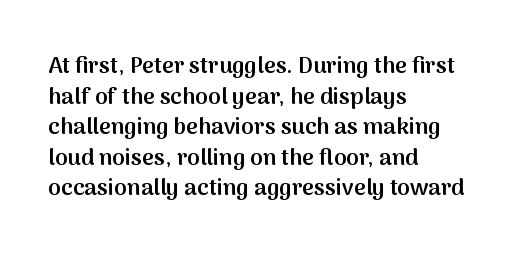
Q: Is the text bold? A: Semi-bold.
Q: Is the text italic (slanted)? A: No, it is upright.
Q: Is the text underlined? A: No.
Q: How is the paragraph aligned? A: Left-aligned.
Q: Is the spacing between letters normal or unusually wide? A: Normal.
Q: Is the spacing between lines tight, normal or loose? A: Normal.
